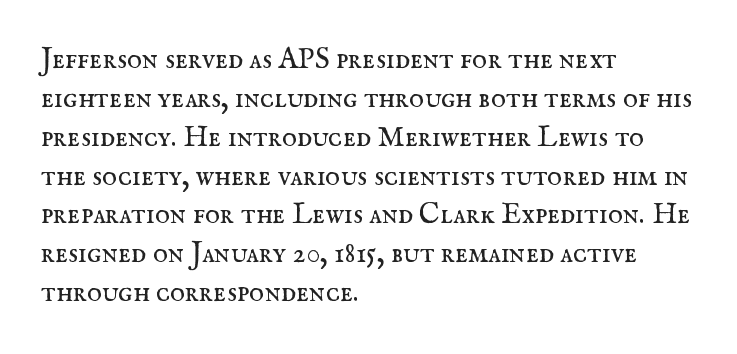
The image shows 29 px regular-weight serif type, upright; set left-aligned, normal line spacing (1.34x), normal letter spacing, not underlined; medium stroke contrast and a small x-height.
